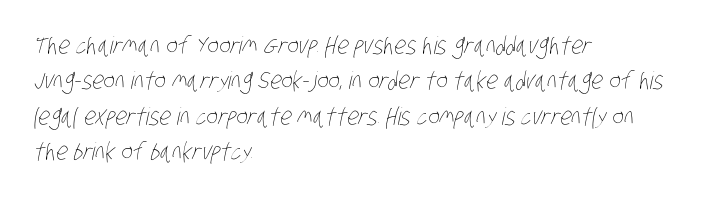
The image shows 24 px text type; set left-aligned, normal line spacing (1.47x), normal letter spacing, not underlined.
